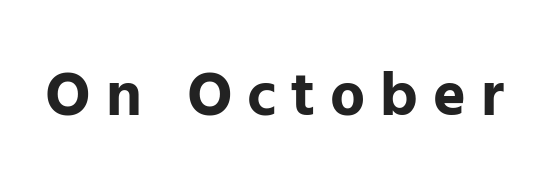
Q: Is the text bold? A: Yes.
Q: Is the text italic (slanted)? A: No, it is upright.
Q: Is the typeface a serif or a sans-serif typeface? A: Sans-serif.
Q: Is the text underlined? A: No.
Q: Is the spacing between letters normal or unusually wide? A: Unusually wide.
Q: Width (condensed, normal, or wide)? A: Normal.
Q: Stroke contrast? A: Low.
Q: x-height? A: Medium.
Q: Monospaced? A: No.
